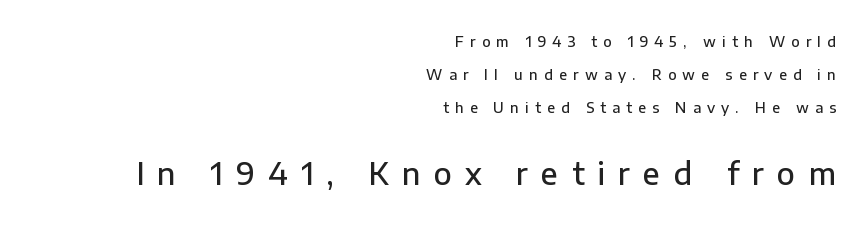
Q: Is the text bold? A: Semi-bold.
Q: Is the text italic (slanted)? A: No, it is upright.
Q: Is the typeface a serif or a sans-serif typeface? A: Sans-serif.
Q: Is the text underlined? A: No.
Q: How is the paragraph aligned? A: Right-aligned.
Q: Is the spacing between letters normal or unusually wide? A: Unusually wide.
Q: Is the spacing between lines tight, normal or loose? A: Loose.
Q: Which block of text is set in a larger size, the first (top) or the second (bottom)? A: The second (bottom) one.
Q: Width (condensed, normal, or wide)? A: Normal.
Q: Stroke contrast? A: Low.
Q: x-height? A: Medium.
Q: Monospaced? A: No.
